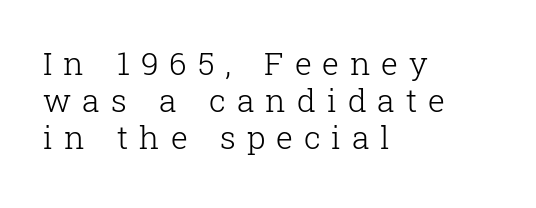
The image shows 32 px light serif type, upright; set left-aligned, tight line spacing (1.15x), unusually wide letter spacing (+0.34 em), not underlined; low stroke contrast and a medium x-height.
